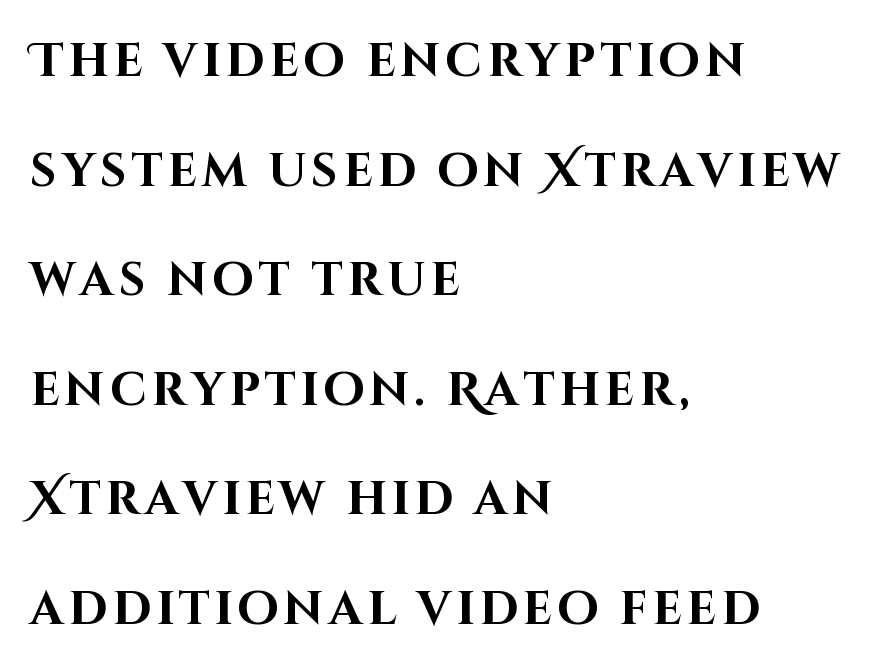
Q: Is the text bold? A: Yes.
Q: Is the text italic (slanted)? A: No, it is upright.
Q: Is the typeface a serif or a sans-serif typeface? A: Sans-serif.
Q: Is the text underlined? A: No.
Q: How is the paragraph aligned? A: Left-aligned.
Q: Is the spacing between lines tight, normal or loose? A: Loose.
Q: Width (condensed, normal, or wide)? A: Normal.
Q: Stroke contrast? A: High.
Q: x-height? A: Large.
Q: Monospaced? A: No.
